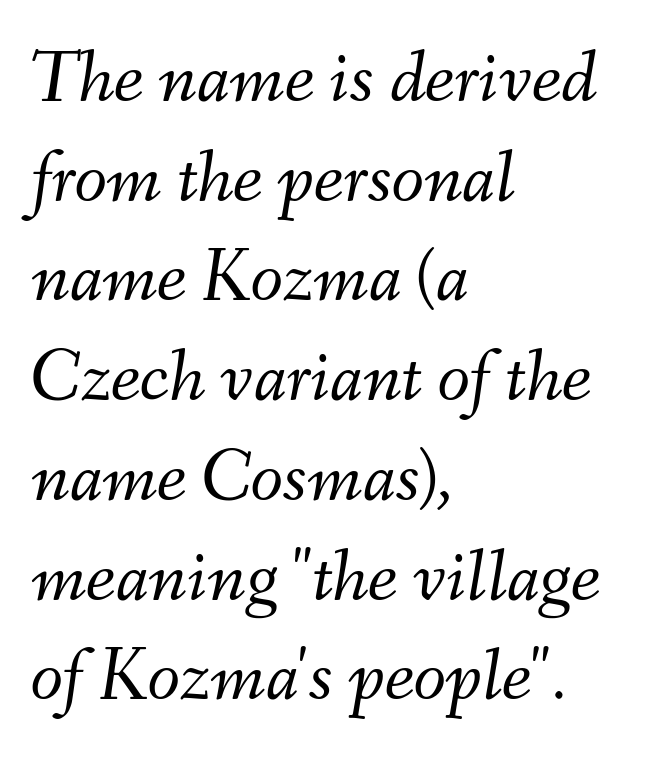
Standard letterfit; no display-style spreading of the glyphs. Descenders hang freely into open space. Is the type slanted? Yes — the strokes lean at a clear angle. Short and long lines alike share a common starting point at left.
